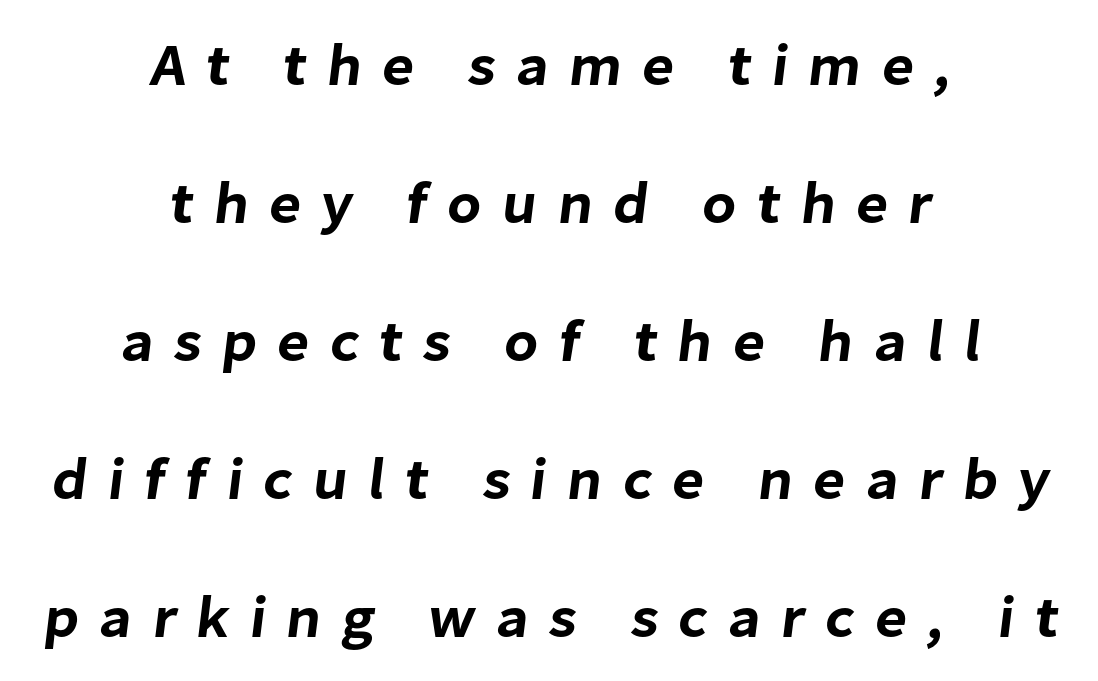
Q: Is the typeface a serif or a sans-serif typeface? A: Sans-serif.
Q: Is the text underlined? A: No.
Q: How is the paragraph aligned? A: Centered.
Q: Is the spacing between letters normal or unusually wide? A: Unusually wide.
Q: Is the spacing between lines tight, normal or loose? A: Loose.
Q: Width (condensed, normal, or wide)? A: Normal.
Q: Stroke contrast? A: Low.
Q: x-height? A: Medium.
Q: Monospaced? A: No.
